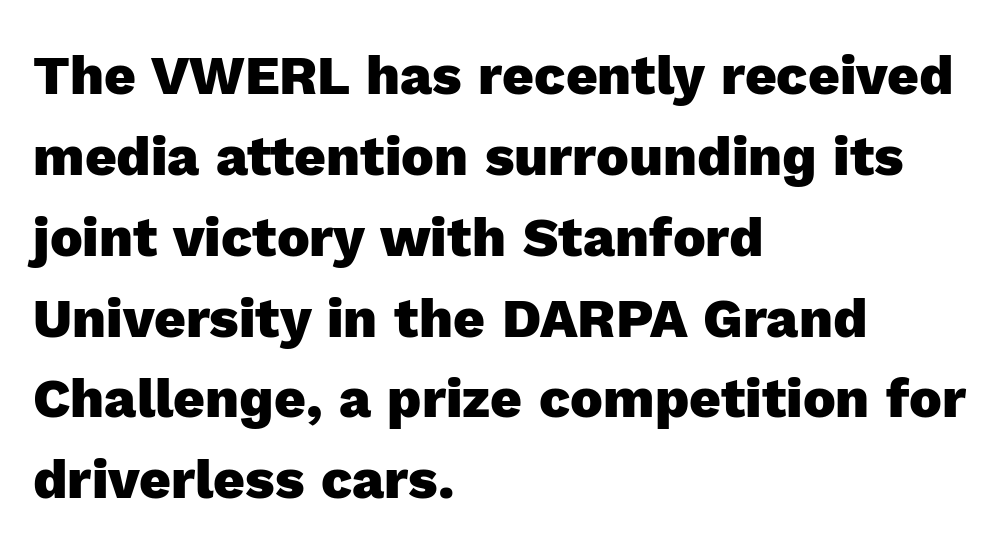
Q: Is the text bold? A: Yes.
Q: Is the text italic (slanted)? A: No, it is upright.
Q: Is the typeface a serif or a sans-serif typeface? A: Sans-serif.
Q: Is the text underlined? A: No.
Q: How is the paragraph aligned? A: Left-aligned.
Q: Is the spacing between letters normal or unusually wide? A: Normal.
Q: Is the spacing between lines tight, normal or loose? A: Normal.
Q: Width (condensed, normal, or wide)? A: Normal.
Q: x-height? A: Medium.
Q: Monospaced? A: No.
